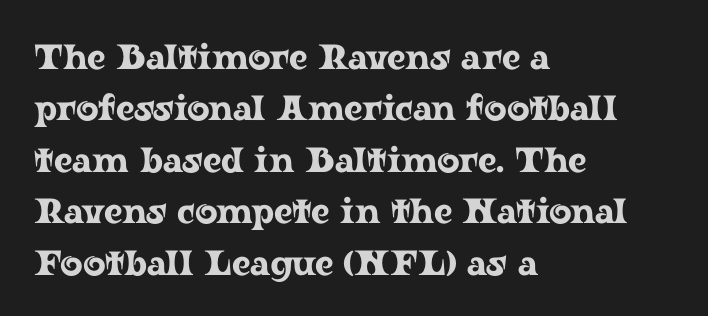
Line beginnings align vertically; line endings do not. Looks like regular typesetting: each glyph gets only the width it needs. Little horizontal feet cap the strokes, marking this as serif type. Plain, unruled lines of type. Inter-character spacing is left at the font's built-in metrics. Whoever set this chose a conventional vertical rhythm.
